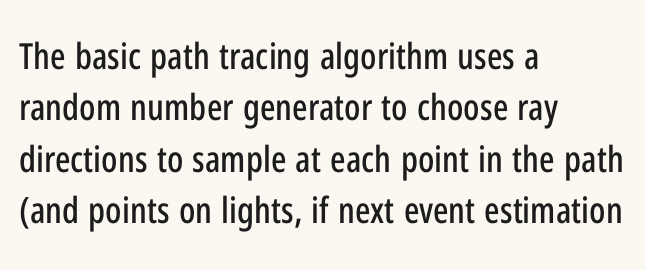
The image shows 36 px condensed sans-serif type, upright; set left-aligned, normal line spacing (1.43x), normal letter spacing, not underlined; low stroke contrast and a medium x-height.
